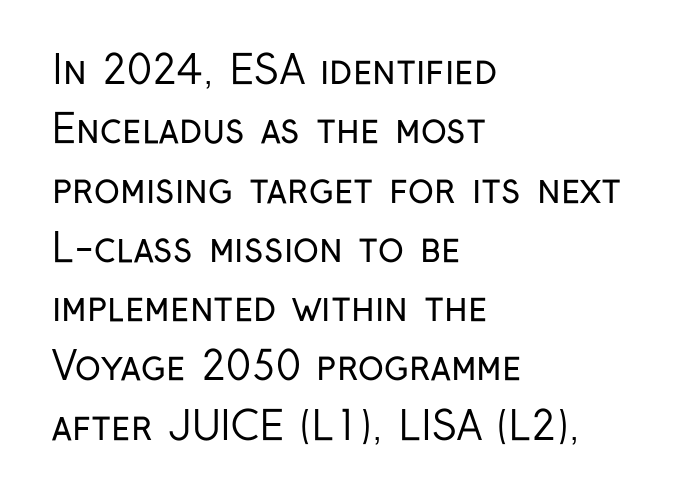
Q: Is the text bold? A: No.
Q: Is the text italic (slanted)? A: No, it is upright.
Q: Is the typeface a serif or a sans-serif typeface? A: Sans-serif.
Q: Is the text underlined? A: No.
Q: How is the paragraph aligned? A: Left-aligned.
Q: Is the spacing between letters normal or unusually wide? A: Normal.
Q: Is the spacing between lines tight, normal or loose? A: Normal.
Q: Width (condensed, normal, or wide)? A: Condensed.
Q: Stroke contrast? A: Low.
Q: x-height? A: Medium.
Q: Monospaced? A: No.
